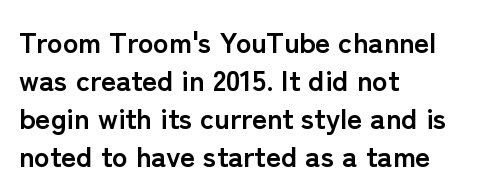
Chunky letters — that's bold for sure. Glance below the letters and you will spot only blank space. Type style note: lacks serifs. This sample is left-justified, so line endings fall wherever the words run out.
